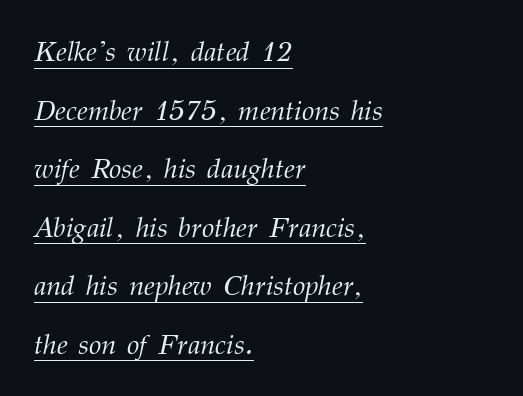
{"serif": "yes", "italic": "yes", "lean": "right", "slant_degrees": 12, "bold": "no", "weight": "light", "width": "normal", "stroke_contrast": "medium", "x_height": "medium", "monospaced": "no", "underline": "yes", "align": "left", "line_spacing": "loose", "line_spacing_ratio": 2.09, "letter_spacing": "normal", "letter_spacing_em": 0.0, "glyph_px": 28}
